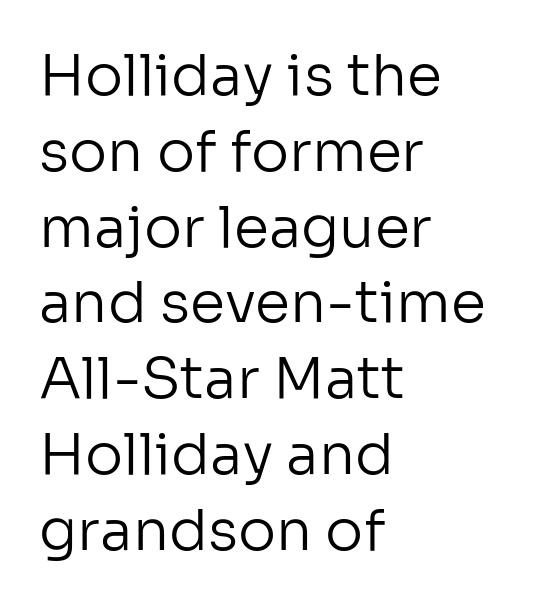
Q: Is the text bold? A: No.
Q: Is the text italic (slanted)? A: No, it is upright.
Q: Is the typeface a serif or a sans-serif typeface? A: Sans-serif.
Q: Is the text underlined? A: No.
Q: How is the paragraph aligned? A: Left-aligned.
Q: Is the spacing between letters normal or unusually wide? A: Normal.
Q: Is the spacing between lines tight, normal or loose? A: Normal.
Q: Width (condensed, normal, or wide)? A: Normal.
Q: Stroke contrast? A: Low.
Q: x-height? A: Medium.
Q: Monospaced? A: No.
